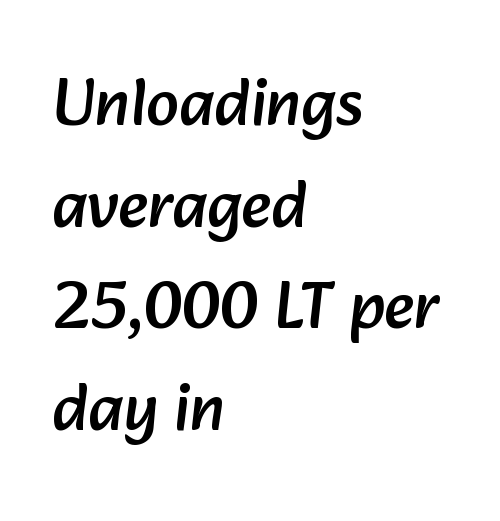
The zone under the glyphs is completely vacant. Looks like regular typesetting: each glyph gets only the width it needs. To sum up the face: it is a sans, with no serifs. The face used here is rendered with its standard letterfit. The vertical gap from one line to the next is medium. A classic flush-left, rag-right setting is used for this passage.
